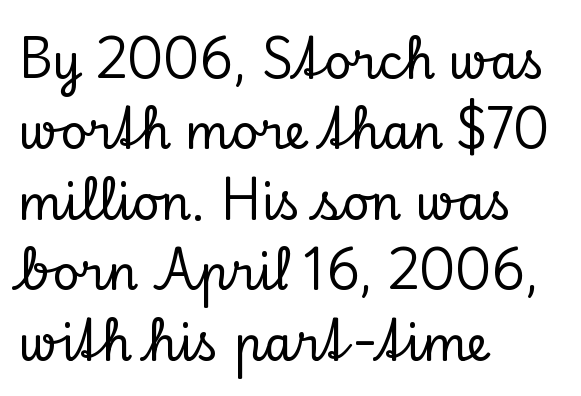
Every row of glyphs begins at an identical x-position on the left. The letters advance in unequal steps, a hallmark of proportional type. Nope, not italic — everything's standing straight. The passage shown stacks its lines at a standard gap. Words appear dense and cohesive because spacing is normal.
